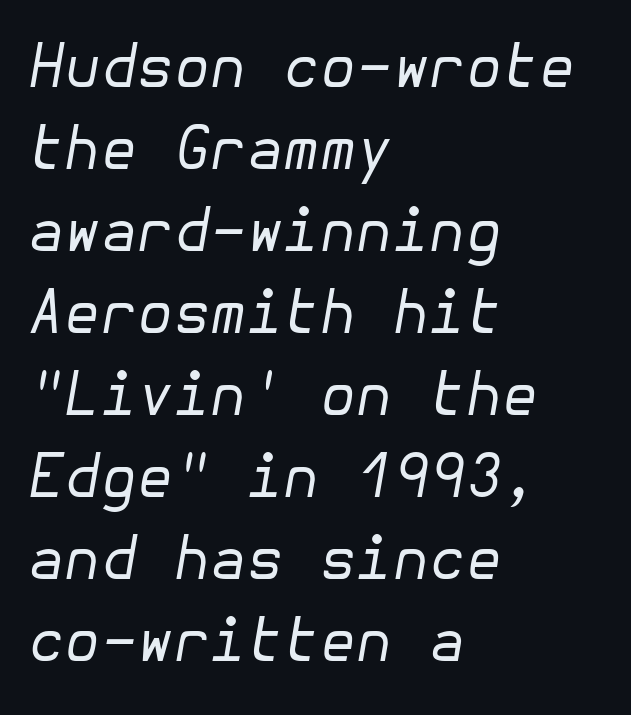
The image shows 59 px regular-weight type, italic (leaning right); set left-aligned, normal line spacing (1.39x), normal letter spacing, not underlined; low stroke contrast and a medium x-height.
